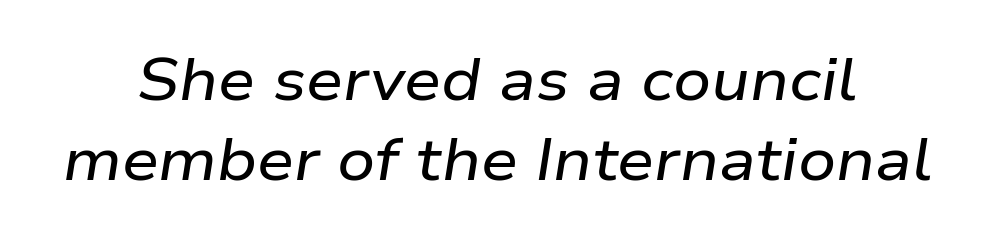
Q: Is the text italic (slanted)? A: Yes, it leans right by about 9 degrees.
Q: Is the text underlined? A: No.
Q: How is the paragraph aligned? A: Centered.
Q: Is the spacing between letters normal or unusually wide? A: Normal.
Q: Is the spacing between lines tight, normal or loose? A: Normal.
Q: Width (condensed, normal, or wide)? A: Wide.
Q: Stroke contrast? A: Low.
Q: x-height? A: Medium.
Q: Monospaced? A: No.
